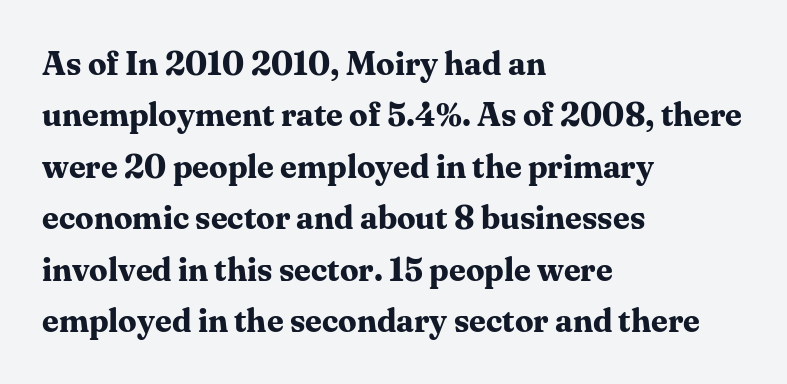
Descender tails drop into unmarked territory. Glyph-to-glyph distance matches everyday printed text. Yep, those are serifs on the letters. You can tell it's not italic because the verticals are truly vertical.
